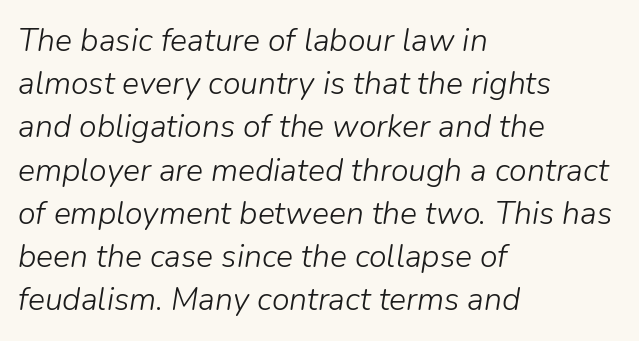
Q: Is the text bold? A: No.
Q: Is the text italic (slanted)? A: Yes, it leans right by about 9 degrees.
Q: Is the text underlined? A: No.
Q: How is the paragraph aligned? A: Left-aligned.
Q: Is the spacing between letters normal or unusually wide? A: Normal.
Q: Is the spacing between lines tight, normal or loose? A: Normal.
Q: Width (condensed, normal, or wide)? A: Normal.
Q: Stroke contrast? A: Low.
Q: x-height? A: Medium.
Q: Monospaced? A: No.
